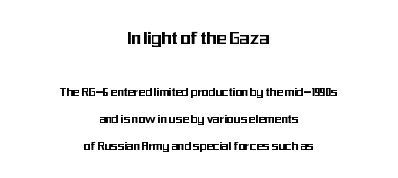
Q: Is the text italic (slanted)? A: No, it is upright.
Q: Is the text underlined? A: No.
Q: How is the paragraph aligned? A: Centered.
Q: Is the spacing between letters normal or unusually wide? A: Normal.
Q: Is the spacing between lines tight, normal or loose? A: Loose.
Q: Which block of text is set in a larger size, the first (top) or the second (bottom)? A: The first (top) one.
